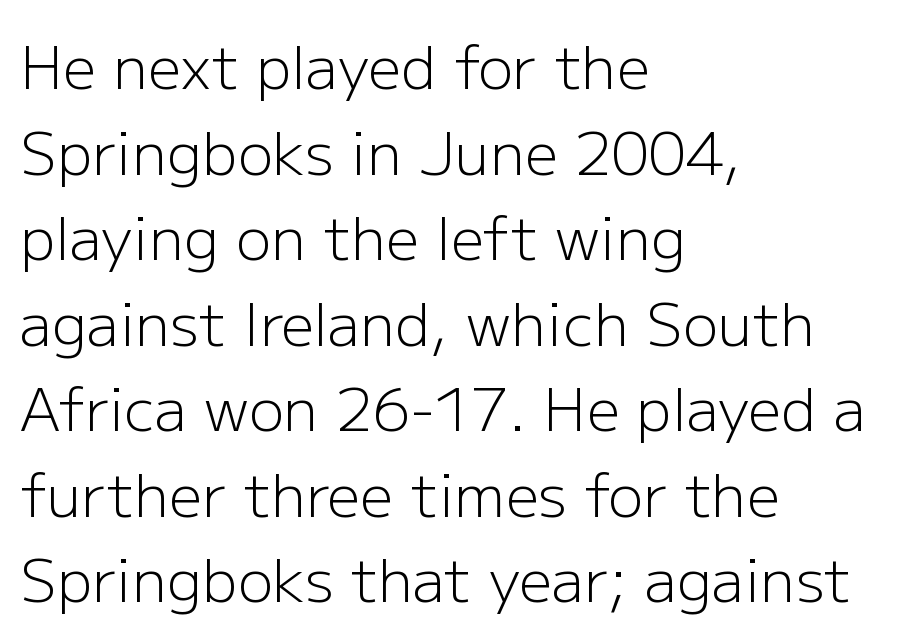
The image shows 59 px light sans-serif type, upright; set left-aligned, normal line spacing (1.45x), normal letter spacing, not underlined; low stroke contrast and a medium x-height.
